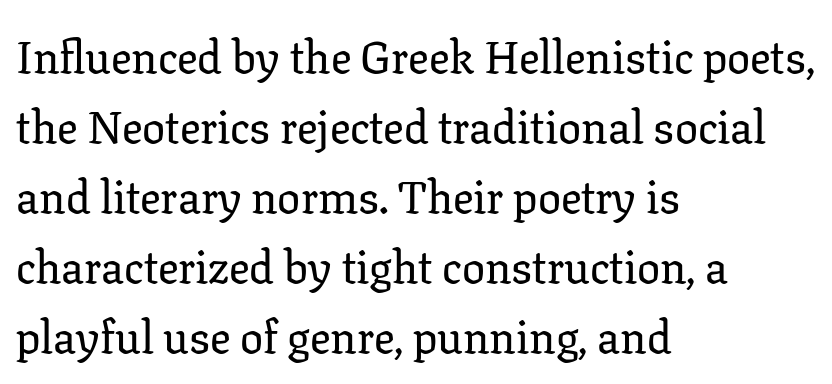
The leading is moderate, giving the passage an even texture. Italic: no, the glyphs are upright roman. The foot of each line stays bare and open. Caption: multi-line text, flush left, ragged right.
